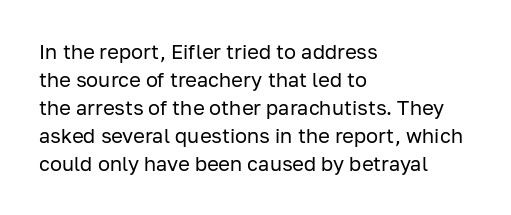
A roman cut, with each character standing at attention. Compared with a centered layout, this one pins lines to the left instead. Evenly set lines give the paragraph a standard silhouette. Heft: none added — not bold. The baseline area is clear.
